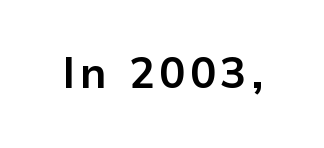
The image shows 43 px bold sans-serif type, upright; set not underlined; low stroke contrast and a medium x-height.
